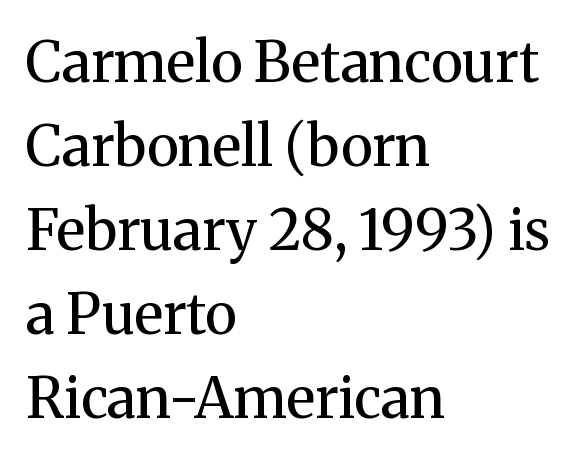
The axis of the letterforms is exactly vertical. The rows are spaced the way most documents space them. Decoration check: the copy has no underline. The designer went with a serif here, giving each stem small feet. Look at the tracking — it's just the regular setting, nothing added.
